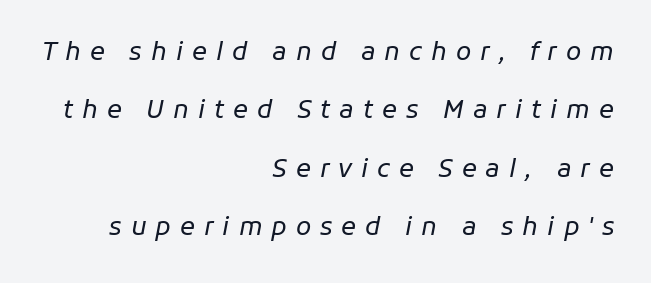
The image shows 25 px text type, italic (leaning right); set right-aligned, loose line spacing (2.34x), unusually wide letter spacing (+0.36 em), not underlined.
